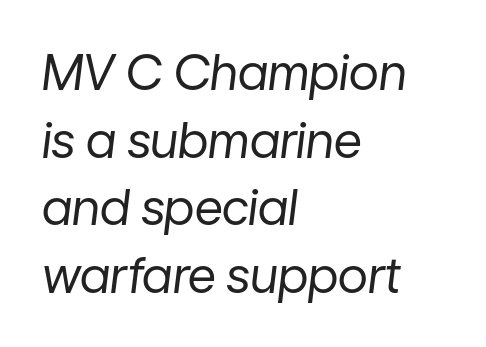
Underlining? Definitely not there. Posture: slanted. No letter is thick-stroked: the sample isn't bold. Here the designer chose a conventional face with non-uniform glyph widths. In terms of leading, this rendering sits right in the middle. Characters follow at the spacing the type designer built in.
